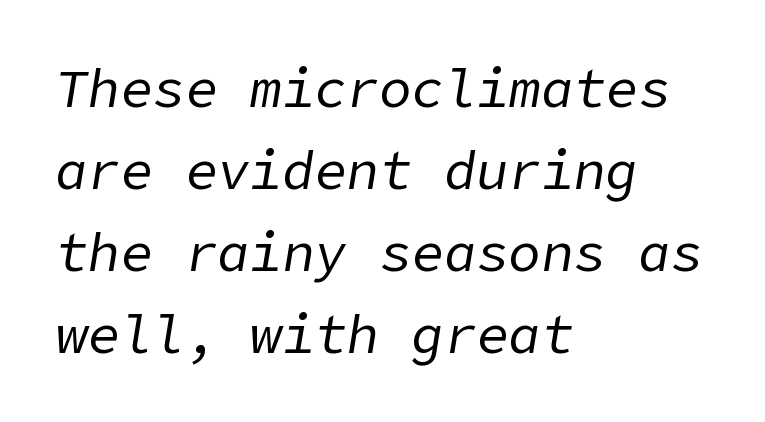
The image shows 54 px regular-weight type, italic (leaning right); set left-aligned, normal line spacing (1.52x), normal letter spacing, not underlined; low stroke contrast and a medium x-height.
